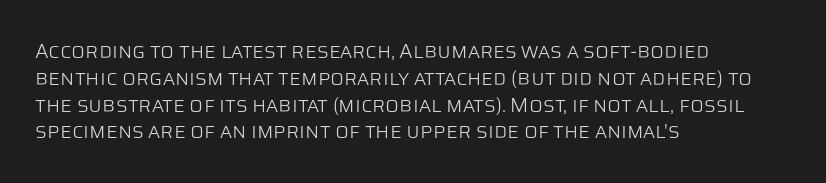
{"italic": "no", "bold": "no", "underline": "no", "align": "left", "line_spacing": "normal", "line_spacing_ratio": 1.34, "letter_spacing": "normal", "letter_spacing_em": 0.0, "glyph_px": 20}
